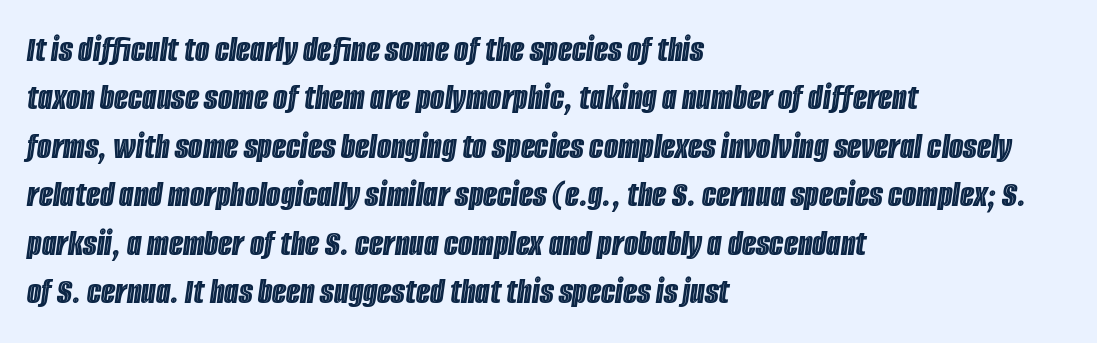
In CSS terms this would be text-align: left. Honestly, there is no underline to notice here at all. Default kerning and tracking; the words read as compact shapes. Looking at the ascenders, they clearly lean. What's the leading like? Ordinary, nothing unusual. The passage shown is typed in a proportional face where columns would drift.
